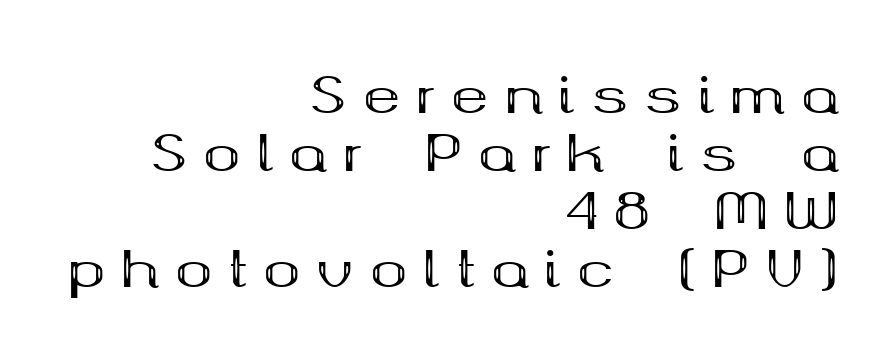
Q: Is the text bold? A: Yes.
Q: Is the text italic (slanted)? A: No, it is upright.
Q: Is the typeface a serif or a sans-serif typeface? A: Serif.
Q: Is the text underlined? A: No.
Q: How is the paragraph aligned? A: Right-aligned.
Q: Is the spacing between letters normal or unusually wide? A: Unusually wide.
Q: Width (condensed, normal, or wide)? A: Wide.
Q: Stroke contrast? A: Medium.
Q: x-height? A: Medium.
Q: Monospaced? A: No.
